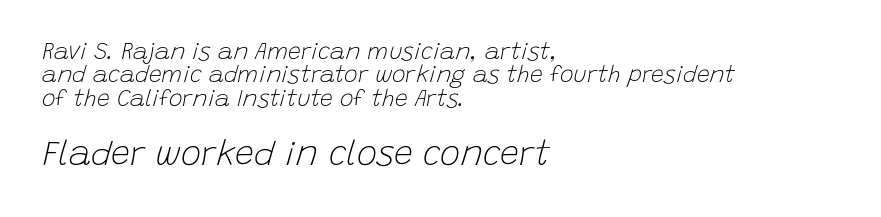
The image shows 34 px light type, italic (leaning right); set left-aligned, tight line spacing (1.02x), normal letter spacing, not underlined; the second (bottom) block is 1.48x larger; low stroke contrast and a large x-height.
